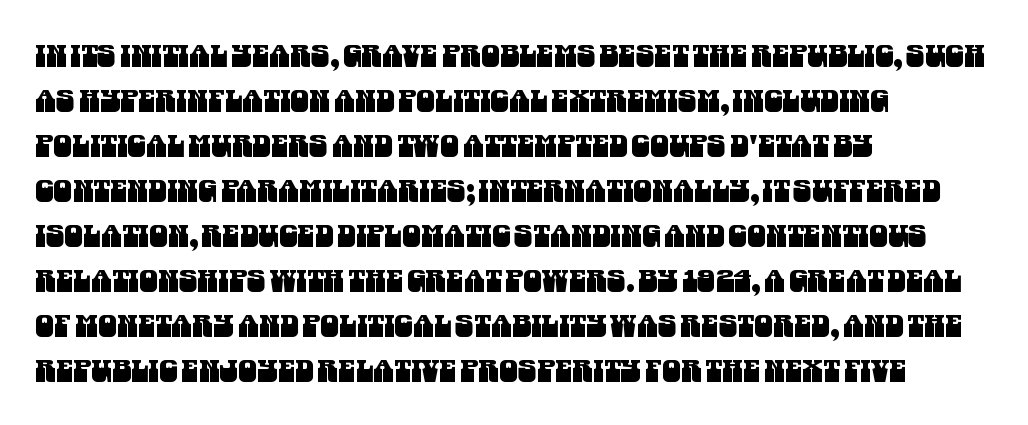
Q: Is the typeface a serif or a sans-serif typeface? A: Sans-serif.
Q: Is the text underlined? A: No.
Q: How is the paragraph aligned? A: Left-aligned.
Q: Is the spacing between letters normal or unusually wide? A: Normal.
Q: Is the spacing between lines tight, normal or loose? A: Normal.
Q: Width (condensed, normal, or wide)? A: Condensed.
Q: Stroke contrast? A: Medium.
Q: x-height? A: Large.
Q: Monospaced? A: No.
